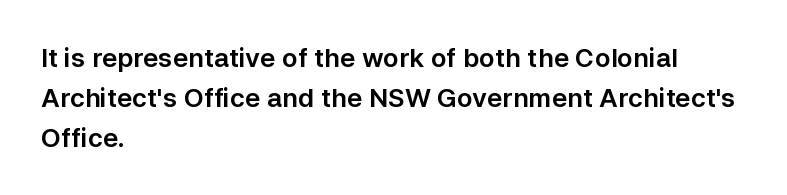
Q: Is the text italic (slanted)? A: No, it is upright.
Q: Is the text underlined? A: No.
Q: How is the paragraph aligned? A: Left-aligned.
Q: Is the spacing between letters normal or unusually wide? A: Normal.
Q: Is the spacing between lines tight, normal or loose? A: Normal.
